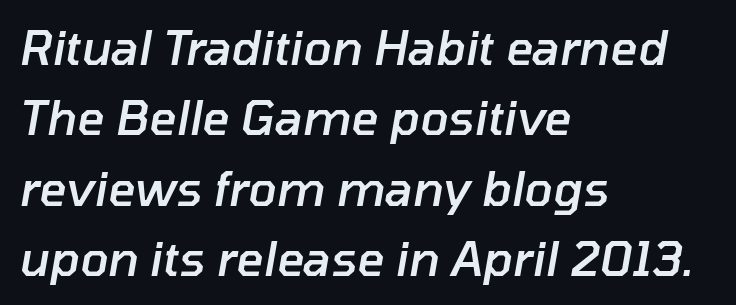
{"italic": "yes", "lean": "right", "slant_degrees": 10, "bold": "semi", "weight": "semibold", "width": "normal", "stroke_contrast": "low", "x_height": "medium", "monospaced": "no", "underline": "no", "align": "left", "line_spacing": "normal", "line_spacing_ratio": 1.5, "letter_spacing": "normal", "letter_spacing_em": 0.0, "glyph_px": 47}
